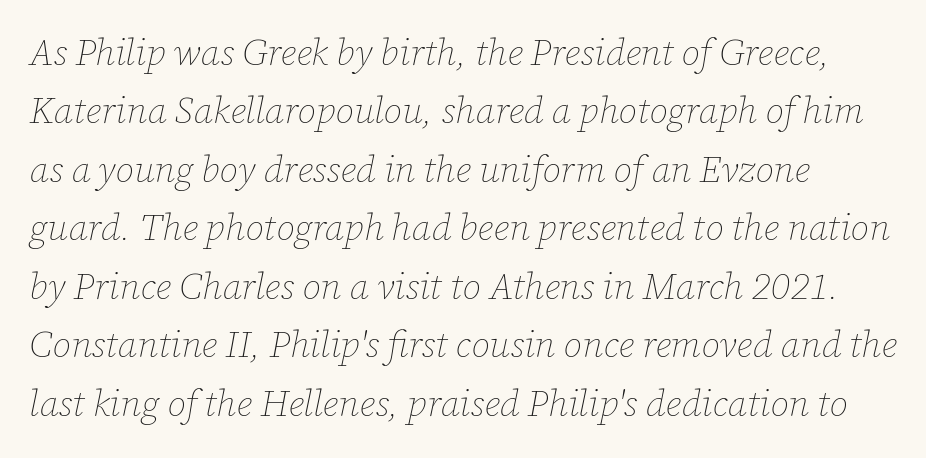
The image shows 37 px thin type, italic (leaning right); set left-aligned, normal line spacing (1.58x), normal letter spacing, not underlined; low stroke contrast and a medium x-height.
